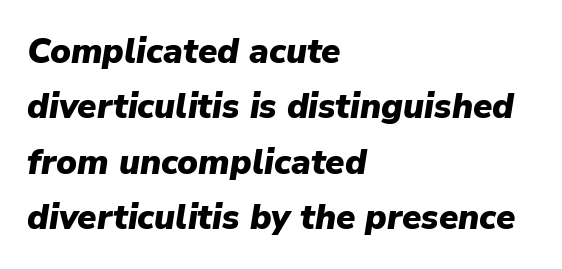
Teacher's note: observe the even left margin — that is flush-left alignment. The baseline area is clear. If you drew a line through each stem, it would be angled. This rendering leaves character spacing at its baseline value.
